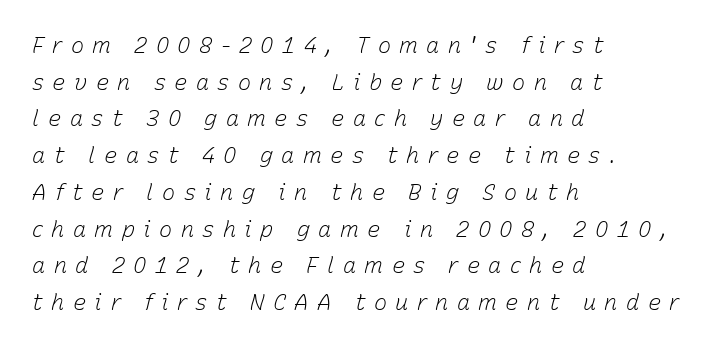
{"italic": "yes", "lean": "right", "slant_degrees": 15, "bold": "no", "underline": "no", "align": "left", "line_spacing": "normal", "line_spacing_ratio": 1.67, "letter_spacing": "wide", "letter_spacing_em": 0.38, "glyph_px": 22}
